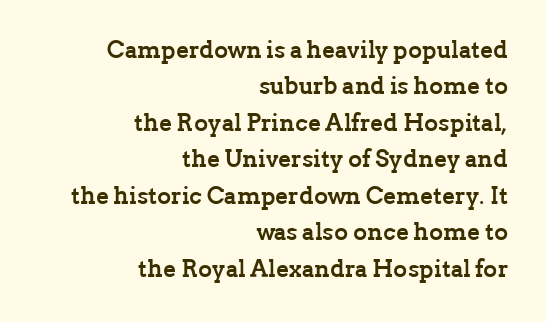
The image shows 24 px bold type, upright; set right-aligned, normal line spacing (1.52x), normal letter spacing, not underlined.
